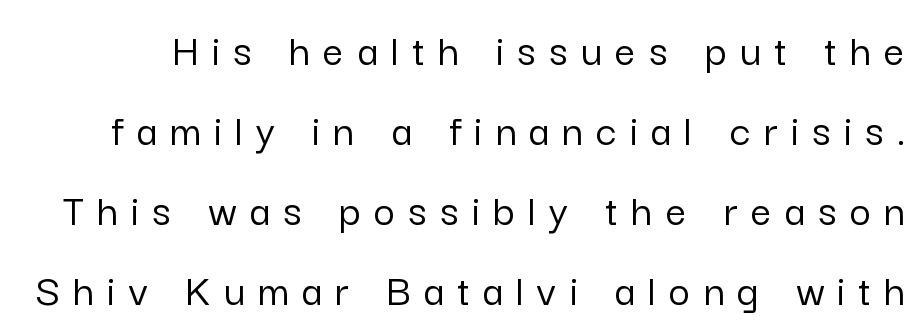
{"serif": "no", "italic": "no", "width": "normal", "stroke_contrast": "low", "x_height": "medium", "monospaced": "no", "underline": "no", "line_spacing_ratio": 1.74, "letter_spacing": "wide", "letter_spacing_em": 0.29, "glyph_px": 46}
